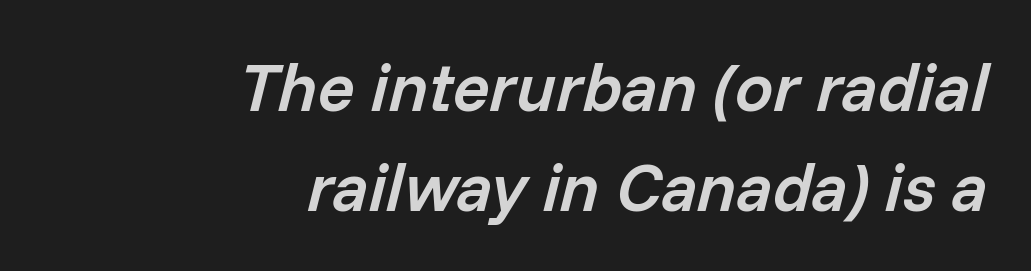
The image shows 68 px semibold type, italic (leaning right); set right-aligned, normal line spacing (1.47x), normal letter spacing, not underlined; low stroke contrast and a medium x-height.
